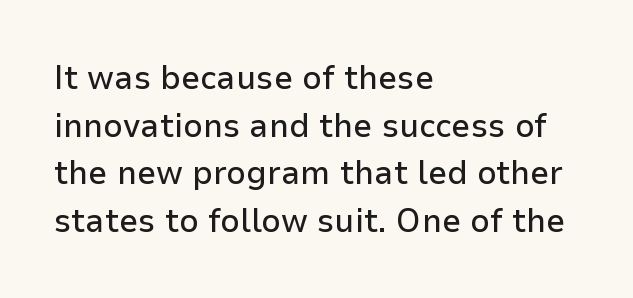
The image shows 34 px sans-serif type, upright; set left-aligned, normal line spacing (1.4x), normal letter spacing, not underlined; low stroke contrast and a medium x-height.
